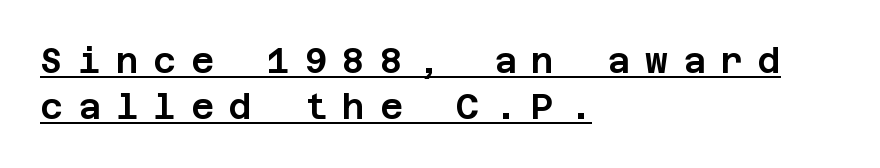
Q: Is the text italic (slanted)? A: No, it is upright.
Q: Is the typeface a serif or a sans-serif typeface? A: Sans-serif.
Q: Is the text underlined? A: Yes.
Q: How is the paragraph aligned? A: Left-aligned.
Q: Is the spacing between letters normal or unusually wide? A: Unusually wide.
Q: Is the spacing between lines tight, normal or loose? A: Normal.
Q: Width (condensed, normal, or wide)? A: Normal.
Q: Stroke contrast? A: Low.
Q: x-height? A: Large.
